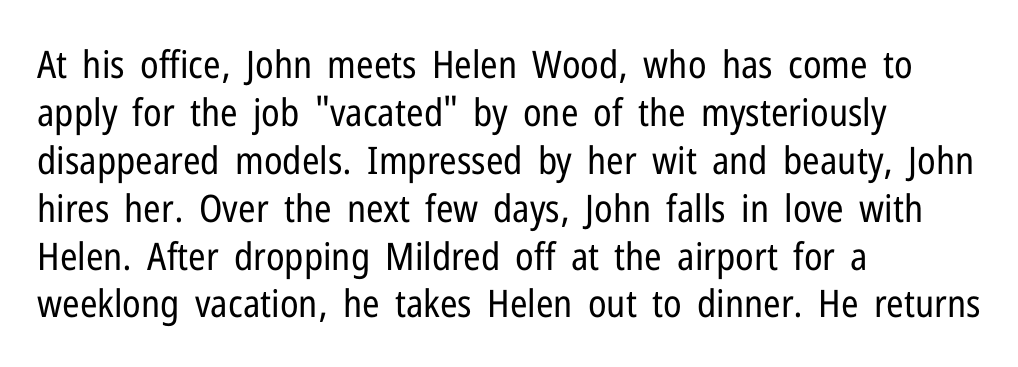
Q: Is the text bold? A: No.
Q: Is the text italic (slanted)? A: No, it is upright.
Q: Is the typeface a serif or a sans-serif typeface? A: Sans-serif.
Q: Is the text underlined? A: No.
Q: How is the paragraph aligned? A: Left-aligned.
Q: Is the spacing between letters normal or unusually wide? A: Normal.
Q: Is the spacing between lines tight, normal or loose? A: Normal.
Q: Width (condensed, normal, or wide)? A: Condensed.
Q: Stroke contrast? A: Low.
Q: x-height? A: Medium.
Q: Monospaced? A: No.
